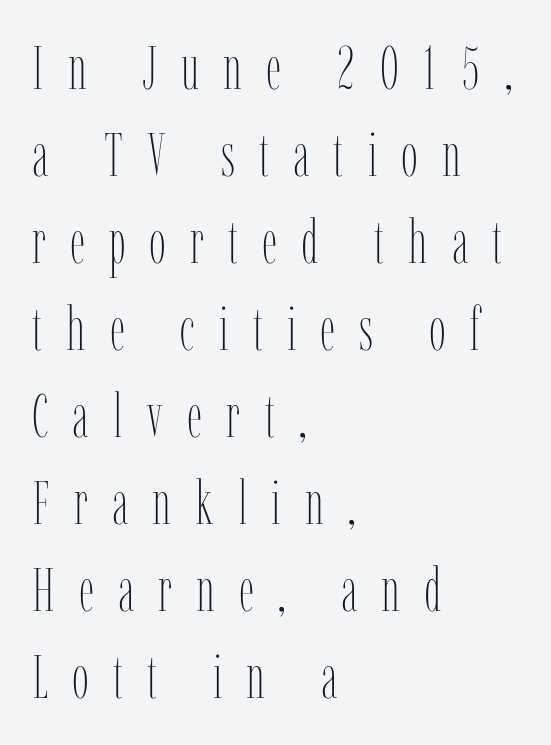
The image shows 60 px thin, condensed type, upright; set left-aligned, normal line spacing (1.45x), unusually wide letter spacing (+0.4 em), not underlined; low stroke contrast and a medium x-height.
